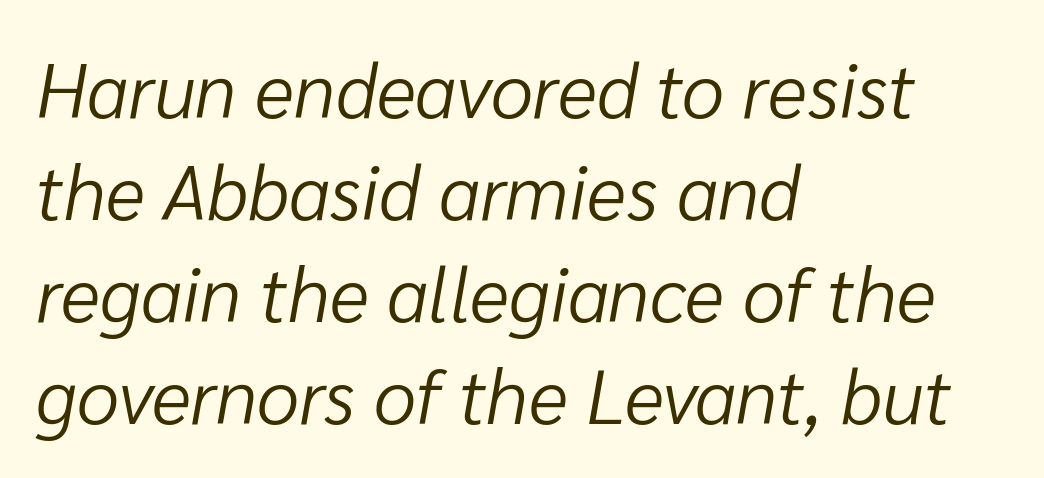
Stroke thickness stays within the range of a standard reading face or lighter. There is no visible air inserted between adjacent glyphs. Underlining? Definitely not there. Evenly set lines give the paragraph a standard silhouette.
